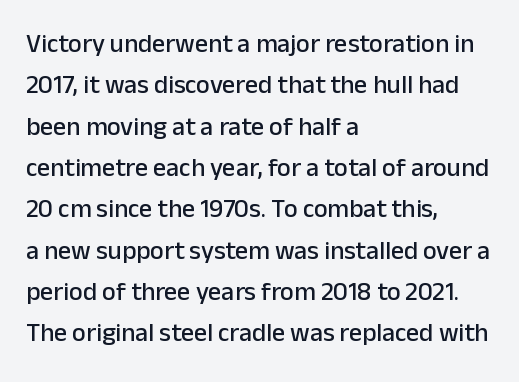
{"italic": "no", "underline": "no", "align": "left", "line_spacing": "normal", "line_spacing_ratio": 1.59, "letter_spacing": "normal", "letter_spacing_em": 0.0, "glyph_px": 26}
